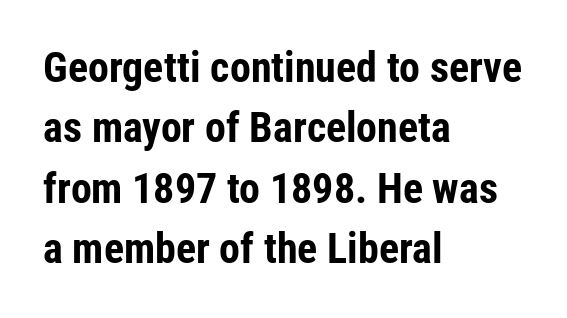
Interline gaps are of average width in this sample. The font is running at its bold setting. This is roman type, the default non-slanted kind. Compared with typical body copy, the letter spacing here is the same. The letters advance in unequal steps, a hallmark of proportional type. The type family on display is of the sans-serif kind.
